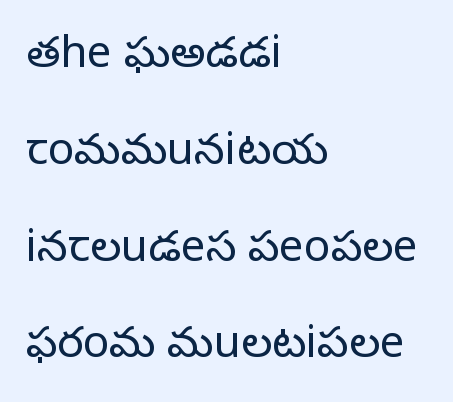
Q: Is the text bold? A: No.
Q: Is the text italic (slanted)? A: No, it is upright.
Q: Is the typeface a serif or a sans-serif typeface? A: Sans-serif.
Q: Is the text underlined? A: No.
Q: How is the paragraph aligned? A: Left-aligned.
Q: Is the spacing between letters normal or unusually wide? A: Normal.
Q: Is the spacing between lines tight, normal or loose? A: Loose.
Q: Width (condensed, normal, or wide)? A: Normal.
Q: Stroke contrast? A: Low.
Q: x-height? A: Medium.
Q: Monospaced? A: No.
